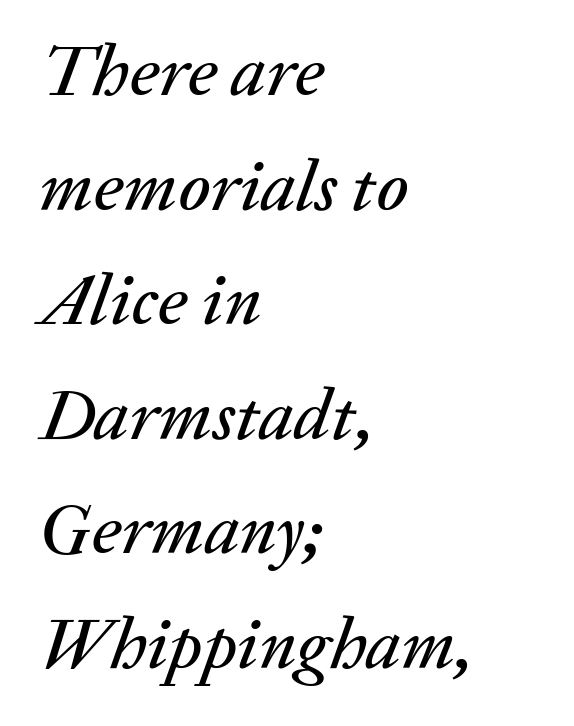
The face used here has a pronounced slope to its letters. In CSS terms this would be text-align: left. The line texture is even and compact thanks to regular tracking. The rendering uses natural spacing where letterforms have individual widths. The specimen omits any rule beneath the text block's lines.
